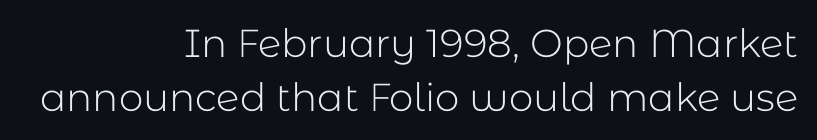
The image shows 39 px light sans-serif type, upright; set right-aligned, normal line spacing (1.38x), normal letter spacing, not underlined; low stroke contrast and a medium x-height.
